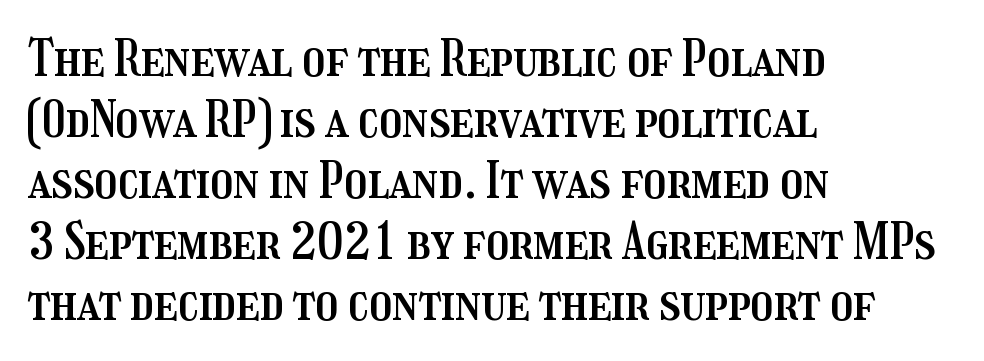
The image shows 50 px condensed type, upright; set left-aligned, line spacing 1.22x, normal letter spacing, not underlined; medium stroke contrast and a medium x-height.
